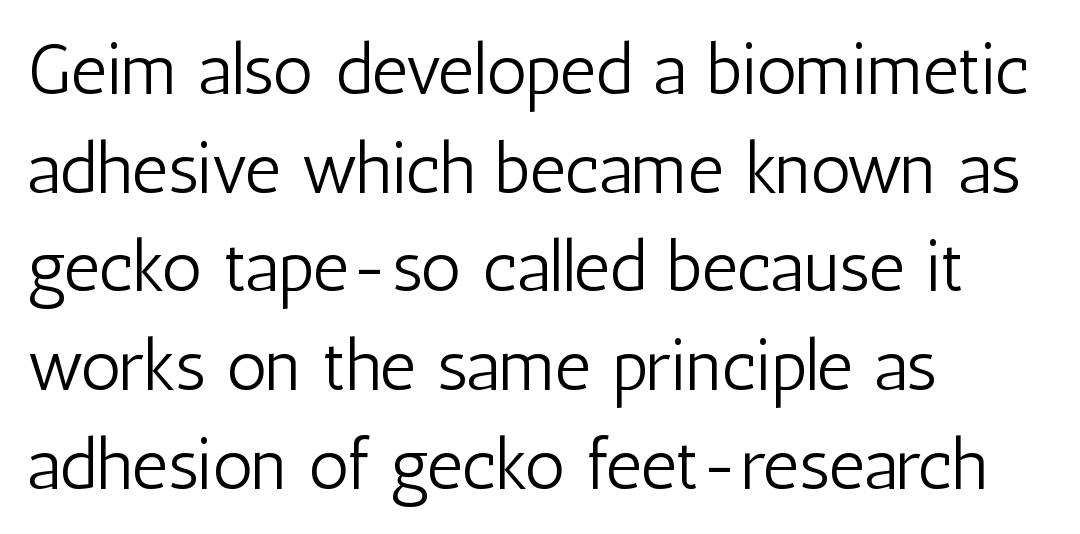
Q: Is the text bold? A: No.
Q: Is the text italic (slanted)? A: No, it is upright.
Q: Is the typeface a serif or a sans-serif typeface? A: Sans-serif.
Q: Is the text underlined? A: No.
Q: How is the paragraph aligned? A: Left-aligned.
Q: Is the spacing between letters normal or unusually wide? A: Normal.
Q: Is the spacing between lines tight, normal or loose? A: Normal.
Q: Width (condensed, normal, or wide)? A: Condensed.
Q: Stroke contrast? A: Low.
Q: x-height? A: Medium.
Q: Monospaced? A: No.
